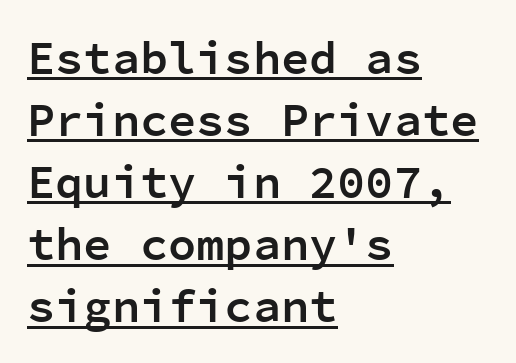
Q: Is the text bold? A: Semi-bold.
Q: Is the text italic (slanted)? A: No, it is upright.
Q: Is the typeface a serif or a sans-serif typeface? A: Sans-serif.
Q: Is the text underlined? A: Yes.
Q: How is the paragraph aligned? A: Left-aligned.
Q: Is the spacing between letters normal or unusually wide? A: Normal.
Q: Is the spacing between lines tight, normal or loose? A: Normal.
Q: Width (condensed, normal, or wide)? A: Normal.
Q: Stroke contrast? A: Low.
Q: x-height? A: Medium.
Q: Monospaced? A: Yes.
